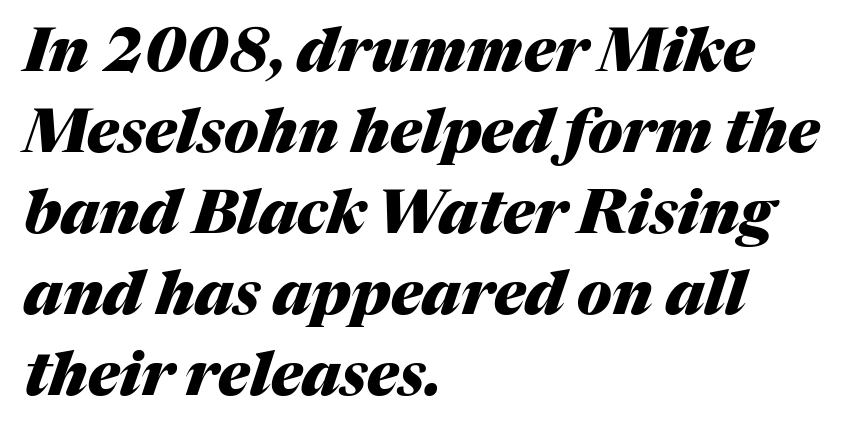
{"italic": "yes", "lean": "right", "slant_degrees": 17, "bold": "yes", "weight": "heavy", "width": "normal", "stroke_contrast": "medium", "x_height": "medium", "monospaced": "no", "underline": "no", "align": "left", "line_spacing": "normal", "line_spacing_ratio": 1.35, "letter_spacing": "normal", "letter_spacing_em": 0.0, "glyph_px": 60}
